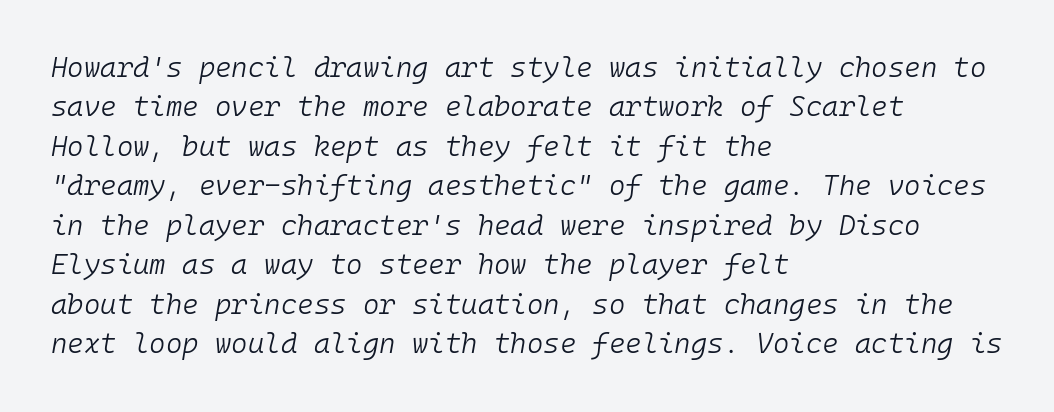
{"italic": "yes", "lean": "right", "slant_degrees": 10, "bold": "no", "weight": "light", "width": "normal", "stroke_contrast": "low", "x_height": "medium", "monospaced": "yes", "underline": "no", "align": "left", "line_spacing": "normal", "line_spacing_ratio": 1.41, "letter_spacing": "normal", "letter_spacing_em": 0.0, "glyph_px": 28}
